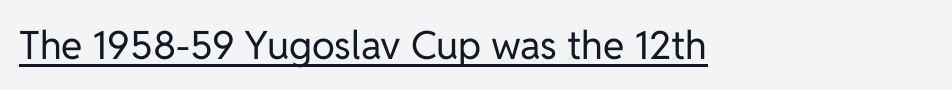
The image shows 39 px regular-weight sans-serif type, upright; set normal letter spacing, underlined; low stroke contrast and a medium x-height.
